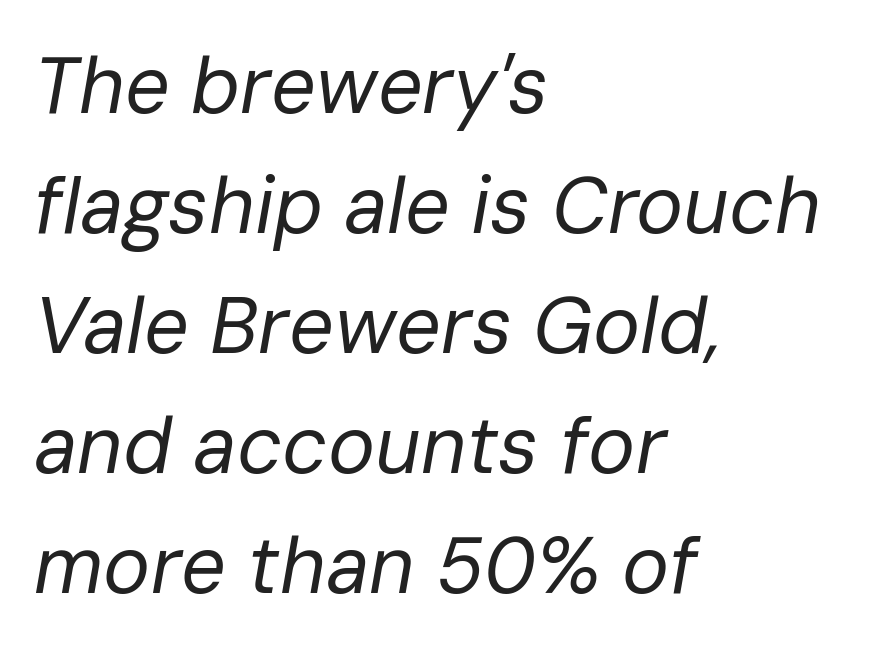
The image shows 79 px regular-weight type, italic (leaning right); set left-aligned, normal line spacing (1.52x), normal letter spacing, not underlined; low stroke contrast and a medium x-height.
